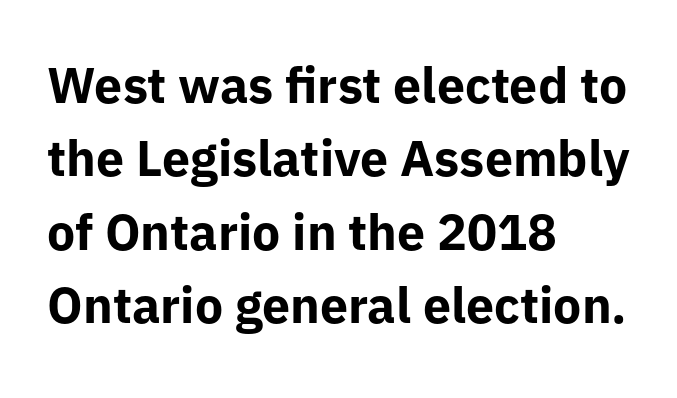
Emphasis by weight is at full strength: bold. In terms of posture, this sample is upright. Descenders are the only things crossing below the line. The glyphs in this specimen are sans serif. The setting favours the left margin, as ordinary paragraphs usually do.
